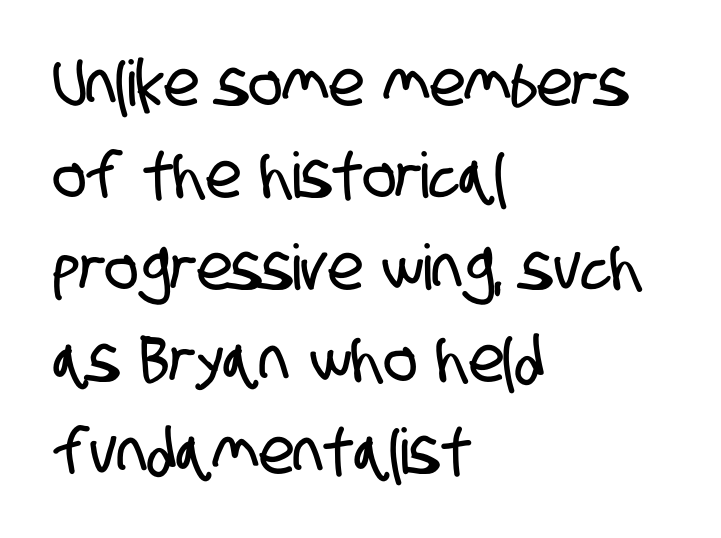
Note the varied advance widths — an 'i' is clearly narrower than an 'm'. Serifs: no, the terminals of the letterforms are clean. Is there much room between lines? A standard amount, neither cramped nor airy. Short and long lines alike share a common starting point at left. Check the space under the baseline: it is left empty.
